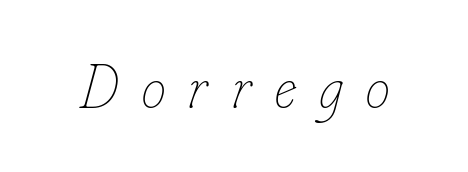
The image shows 61 px thin, condensed type, italic (leaning right); set unusually wide letter spacing (+0.39 em), not underlined; low stroke contrast and a small x-height.
